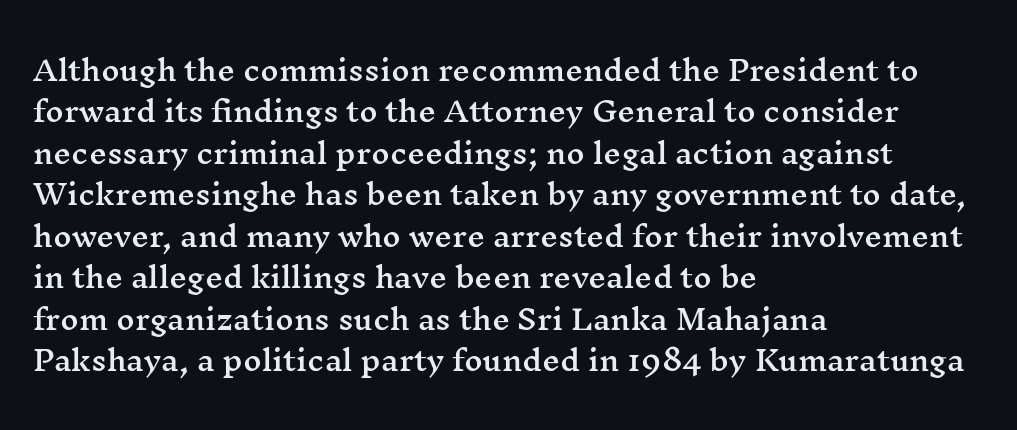
You can tell from the footed stems that serif type was used. The horizontal fit of the characters is conventional and even. Proportional: the letters do not fall into vertical columns. Posture: vertical. The text block is weighted toward the left margin, trailing off unevenly rightward.
